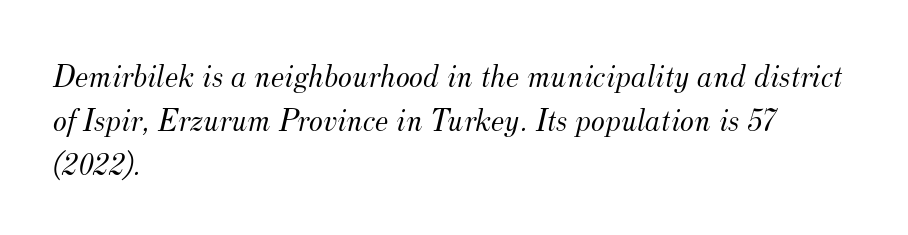
The image shows 33 px light serif type, italic (leaning right); set left-aligned, normal line spacing (1.33x), normal letter spacing, not underlined; medium stroke contrast and a small x-height.
